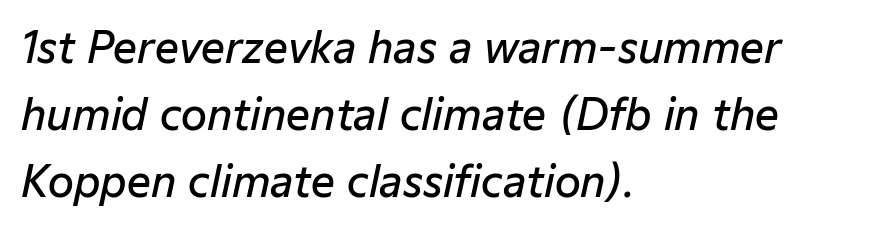
{"italic": "yes", "lean": "right", "slant_degrees": 12, "bold": "semi", "weight": "semibold", "width": "normal", "stroke_contrast": "low", "x_height": "medium", "monospaced": "no", "underline": "no", "align": "left", "line_spacing": "normal", "line_spacing_ratio": 1.59, "letter_spacing": "normal", "letter_spacing_em": 0.0, "glyph_px": 42}
